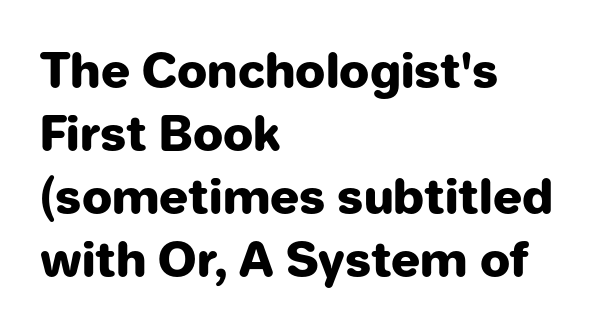
Character widths vary here, with narrow letters taking less room than wide ones. You'd pick this weight for a headline — it's a proper bold. Evenly set lines give the paragraph a standard silhouette. Ascenders rise straight up at ninety degrees. What stands out about the letter spacing? Nothing — it is the standard amount.
